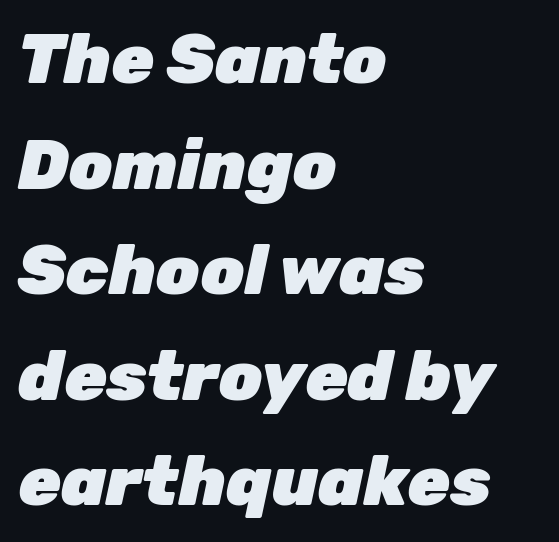
Q: Is the text bold? A: Yes.
Q: Is the text italic (slanted)? A: Yes, it leans right by about 12 degrees.
Q: Is the text underlined? A: No.
Q: How is the paragraph aligned? A: Left-aligned.
Q: Is the spacing between letters normal or unusually wide? A: Normal.
Q: Is the spacing between lines tight, normal or loose? A: Normal.
Q: Width (condensed, normal, or wide)? A: Normal.
Q: Stroke contrast? A: Low.
Q: x-height? A: Medium.
Q: Monospaced? A: No.
